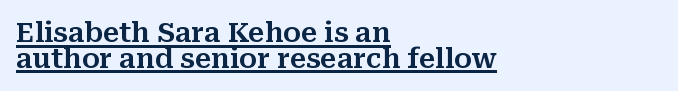
The image shows 27 px text type, upright; set left-aligned, tight line spacing (0.95x), normal letter spacing, underlined.
